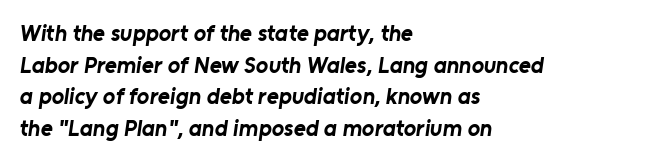
The image shows 23 px bold type; set left-aligned, normal line spacing (1.38x), normal letter spacing, not underlined.
